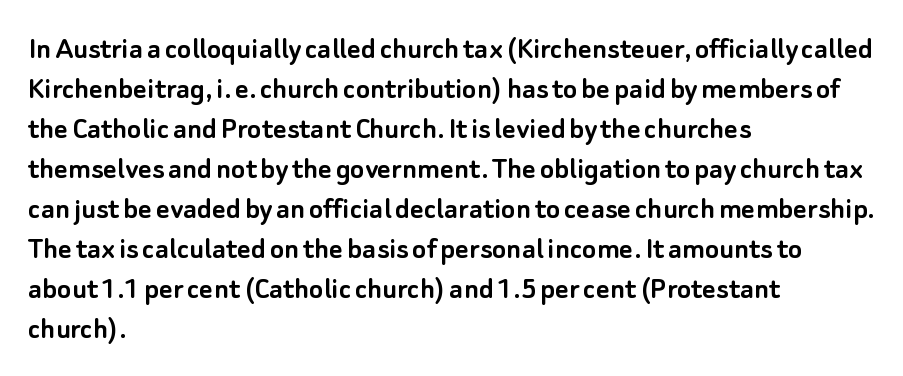
Q: Is the text italic (slanted)? A: No, it is upright.
Q: Is the typeface a serif or a sans-serif typeface? A: Sans-serif.
Q: Is the text underlined? A: No.
Q: How is the paragraph aligned? A: Left-aligned.
Q: Is the spacing between letters normal or unusually wide? A: Normal.
Q: Width (condensed, normal, or wide)? A: Normal.
Q: Stroke contrast? A: Low.
Q: x-height? A: Small.
Q: Monospaced? A: No.
